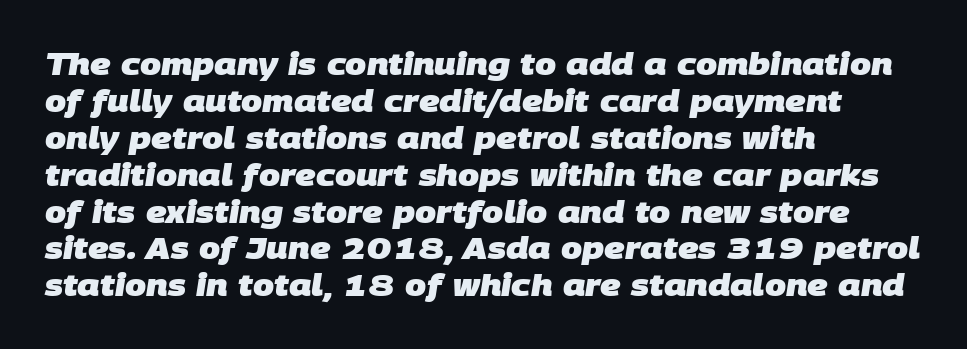
The strip under each line holds only bare page. As a designer I'd log this as weight 700, bold. Type style note: lacks serifs. Typeset ragged right — the left edge is the straight one.
